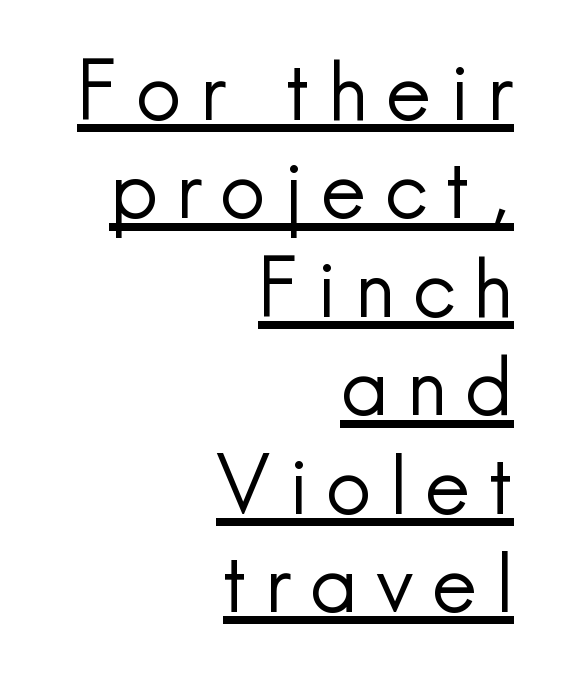
The image shows 80 px regular-weight sans-serif type, upright; set right-aligned, line spacing 1.23x, unusually wide letter spacing (+0.23 em), underlined; a small x-height.
